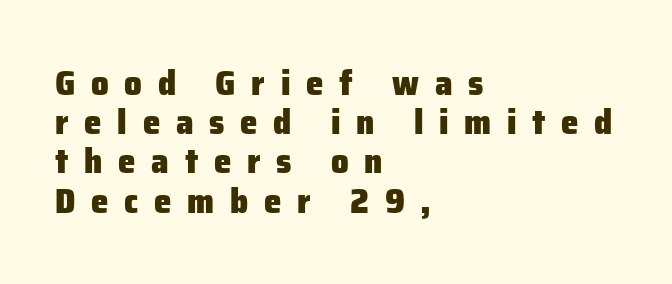
Q: Is the text bold? A: Yes.
Q: Is the text italic (slanted)? A: No, it is upright.
Q: Is the typeface a serif or a sans-serif typeface? A: Sans-serif.
Q: Is the text underlined? A: No.
Q: How is the paragraph aligned? A: Left-aligned.
Q: Is the spacing between letters normal or unusually wide? A: Unusually wide.
Q: Is the spacing between lines tight, normal or loose? A: Tight.
Q: Width (condensed, normal, or wide)? A: Normal.
Q: Stroke contrast? A: Low.
Q: x-height? A: Medium.
Q: Monospaced? A: No.
